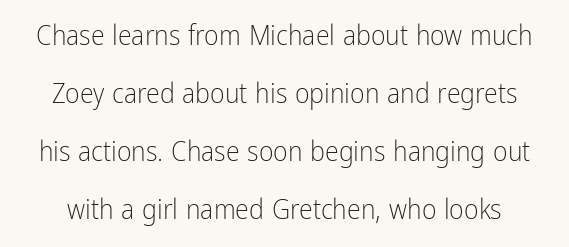
Q: Is the text bold? A: No.
Q: Is the text italic (slanted)? A: No, it is upright.
Q: Is the typeface a serif or a sans-serif typeface? A: Sans-serif.
Q: Is the text underlined? A: No.
Q: Is the spacing between letters normal or unusually wide? A: Normal.
Q: Is the spacing between lines tight, normal or loose? A: Loose.
Q: Width (condensed, normal, or wide)? A: Condensed.
Q: Stroke contrast? A: Low.
Q: x-height? A: Medium.
Q: Monospaced? A: No.
